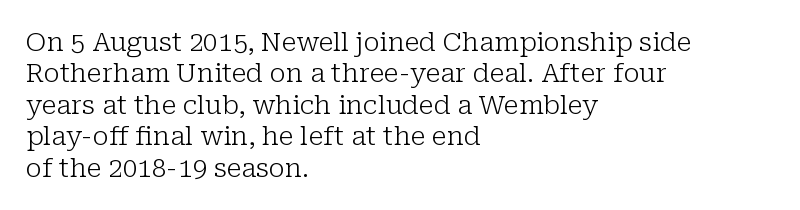
Q: Is the text bold? A: No.
Q: Is the text italic (slanted)? A: No, it is upright.
Q: Is the text underlined? A: No.
Q: How is the paragraph aligned? A: Left-aligned.
Q: Is the spacing between letters normal or unusually wide? A: Normal.
